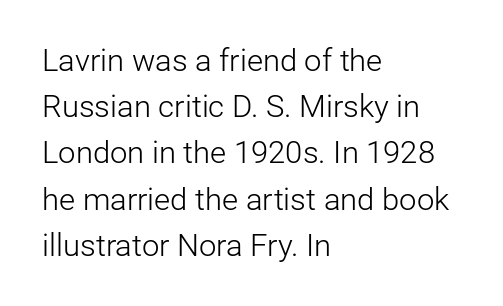
The image shows 31 px light sans-serif type, upright; set left-aligned, normal line spacing (1.49x), normal letter spacing, not underlined; low stroke contrast and a medium x-height.
